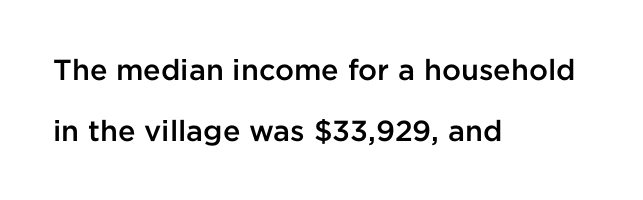
A roman cut, with each character standing at attention. Compared with typical body copy, the letter spacing here is the same. Notice the wide empty band between every row — that's loose leading. Left-aligned paragraph, ragged on the right. Stems and bowls a touch heavier than normal — semibold.
